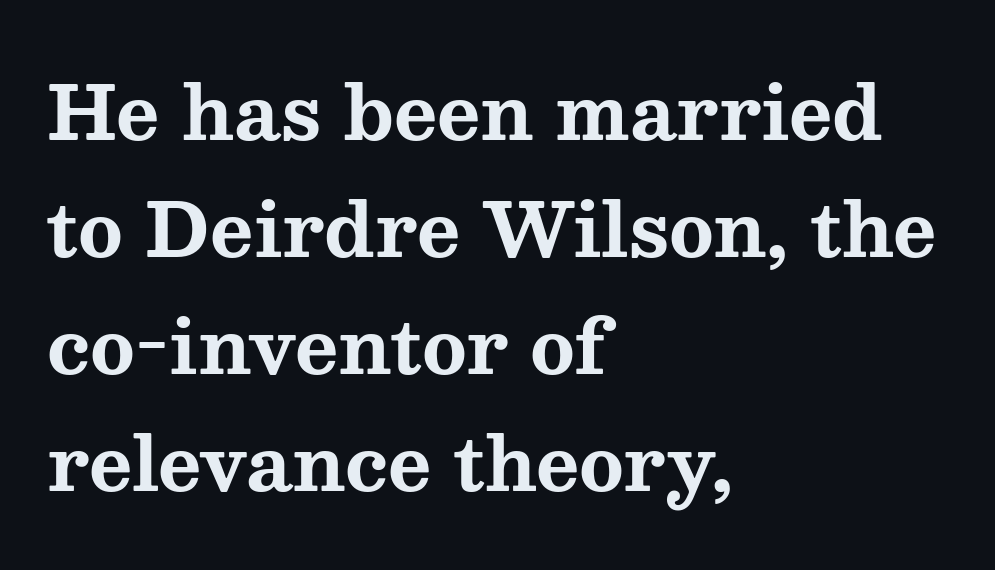
This is serif lettering, the kind often seen in printed books. Think of a printed novel: that variable character pitch is what you see here. The gaps between neighbouring characters are ordinary and unremarkable. Notice how the passage keeps a crisp vertical edge on the left only. Thick stems and heavy bowls — unmistakably bold.
